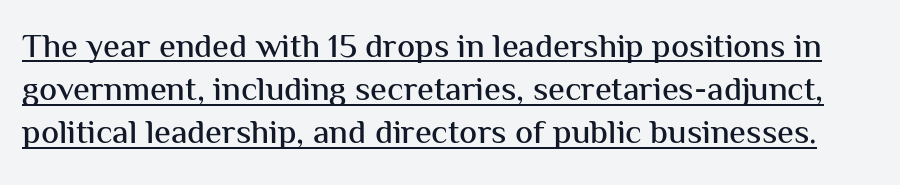
{"serif": "no", "italic": "no", "width": "normal", "stroke_contrast": "medium", "x_height": "medium", "monospaced": "no", "underline": "yes", "line_spacing": "normal", "line_spacing_ratio": 1.27, "letter_spacing": "normal", "letter_spacing_em": 0.0, "glyph_px": 34}
